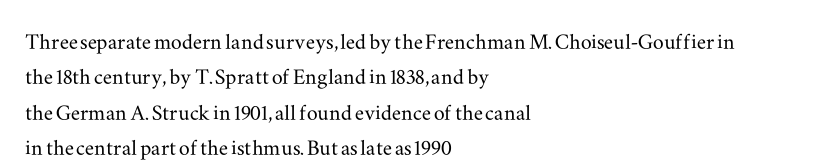
The image shows 27 px text type, upright; set left-aligned, normal line spacing (1.31x), normal letter spacing, not underlined.
